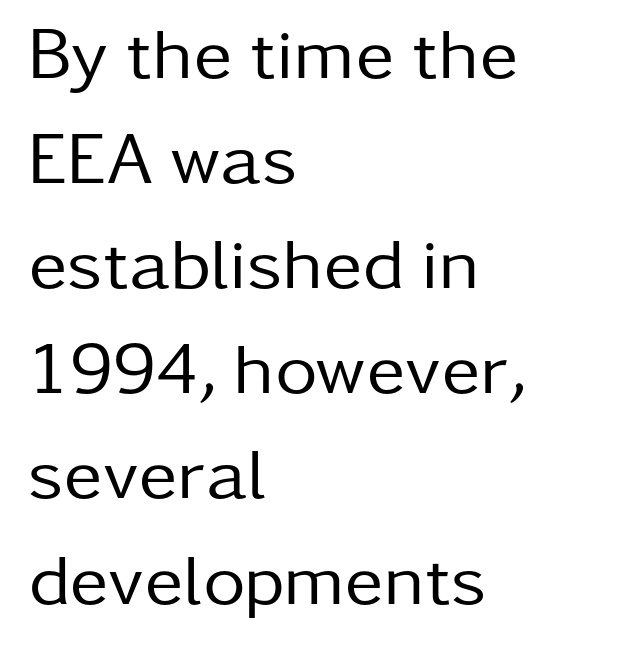
{"serif": "no", "italic": "no", "bold": "no", "weight": "regular", "width": "normal", "stroke_contrast": "low", "x_height": "medium", "monospaced": "no", "underline": "no", "align": "left", "line_spacing": "normal", "line_spacing_ratio": 1.44, "letter_spacing": "normal", "letter_spacing_em": 0.0, "glyph_px": 73}
